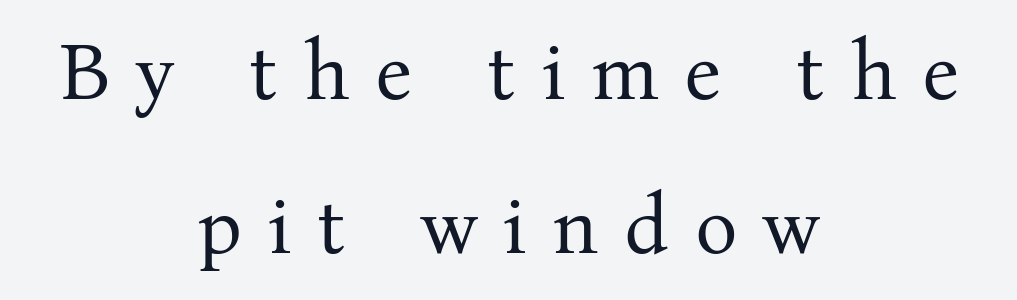
Q: Is the text bold? A: No.
Q: Is the text italic (slanted)? A: No, it is upright.
Q: Is the typeface a serif or a sans-serif typeface? A: Serif.
Q: Is the text underlined? A: No.
Q: How is the paragraph aligned? A: Centered.
Q: Is the spacing between letters normal or unusually wide? A: Unusually wide.
Q: Is the spacing between lines tight, normal or loose? A: Loose.
Q: Width (condensed, normal, or wide)? A: Normal.
Q: Stroke contrast? A: Medium.
Q: x-height? A: Medium.
Q: Monospaced? A: No.
